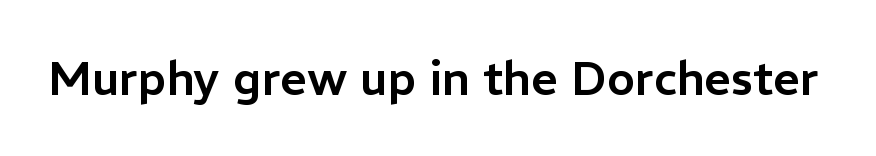
{"serif": "no", "italic": "no", "width": "normal", "stroke_contrast": "low", "x_height": "medium", "monospaced": "no", "underline": "no", "letter_spacing": "normal", "letter_spacing_em": 0.0, "glyph_px": 47}
